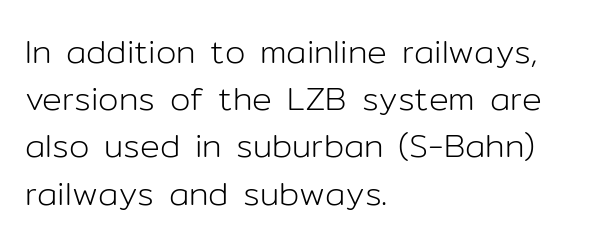
Q: Is the text bold? A: No.
Q: Is the text italic (slanted)? A: No, it is upright.
Q: Is the typeface a serif or a sans-serif typeface? A: Sans-serif.
Q: Is the text underlined? A: No.
Q: How is the paragraph aligned? A: Left-aligned.
Q: Is the spacing between letters normal or unusually wide? A: Normal.
Q: Is the spacing between lines tight, normal or loose? A: Normal.
Q: Width (condensed, normal, or wide)? A: Normal.
Q: Stroke contrast? A: Low.
Q: x-height? A: Medium.
Q: Monospaced? A: No.
